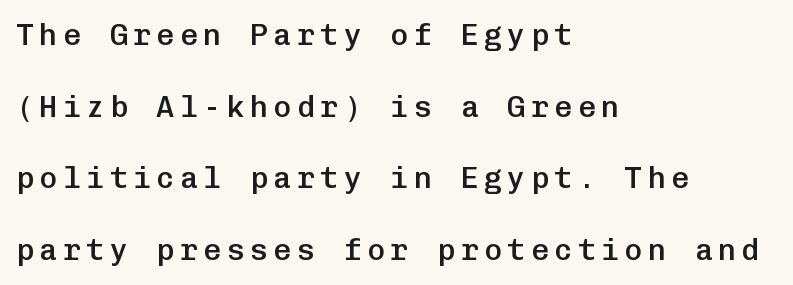
Q: Is the text bold? A: Semi-bold.
Q: Is the text italic (slanted)? A: No, it is upright.
Q: Is the typeface a serif or a sans-serif typeface? A: Sans-serif.
Q: Is the text underlined? A: No.
Q: How is the paragraph aligned? A: Left-aligned.
Q: Is the spacing between lines tight, normal or loose? A: Loose.
Q: Width (condensed, normal, or wide)? A: Normal.
Q: Stroke contrast? A: Low.
Q: x-height? A: Medium.
Q: Monospaced? A: Yes.
